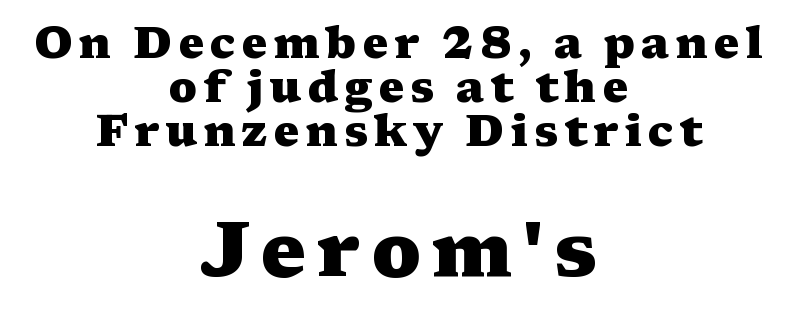
The image shows 77 px heavy, wide serif type, upright; set centered, tight line spacing (1.0x), not underlined; the second (bottom) block is 1.75x larger; medium stroke contrast and a medium x-height.
